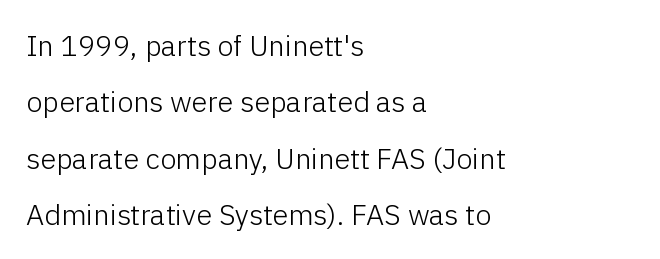
No heavy texture on the line: the type isn't bold. Rows of type keep a wide berth in the vertical direction. Rule under the text: the space is simply empty. Short note: letters normally spaced.
